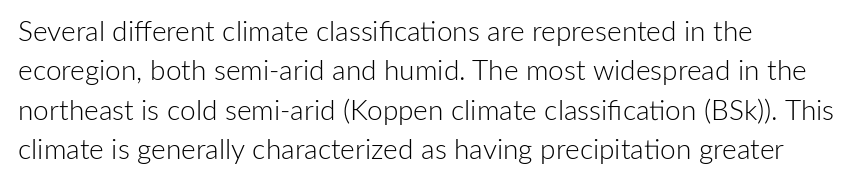
Do the characters align in a grid? No, the font is proportional. Unmarked baselines from the first word to the last. The face looks like a standard text weight, possibly lighter. Does the copy run flush right? No — it runs flush left.
